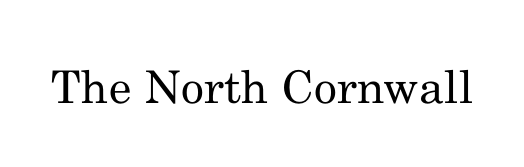
{"serif": "yes", "italic": "no", "bold": "no", "weight": "regular", "width": "normal", "stroke_contrast": "medium", "x_height": "small", "monospaced": "no", "underline": "no", "letter_spacing": "normal", "letter_spacing_em": 0.0, "glyph_px": 45}
